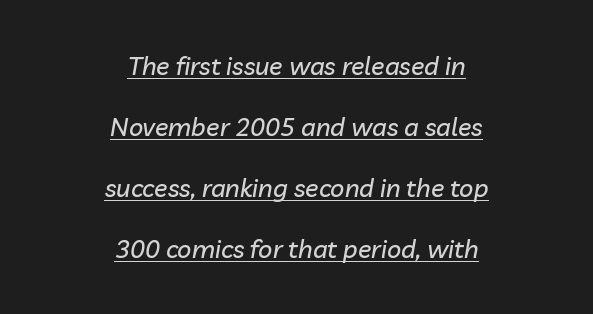
{"italic": "yes", "lean": "right", "slant_degrees": 10, "underline": "yes", "align": "center", "line_spacing": "loose", "line_spacing_ratio": 2.44, "letter_spacing": "normal", "letter_spacing_em": 0.0, "glyph_px": 25}
